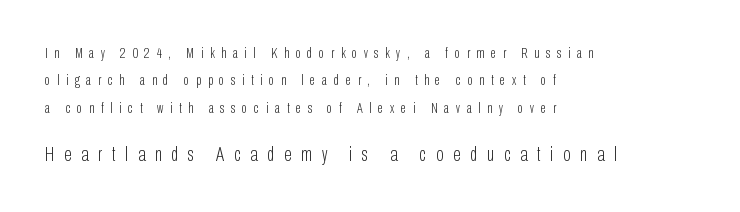
{"italic": "no", "bold": "no", "underline": "no", "align": "left", "line_spacing": "loose", "line_spacing_ratio": 1.96, "letter_spacing": "wide", "letter_spacing_em": 0.48, "larger_block": "second", "size_ratio": 1.43, "glyph_px": 20}
